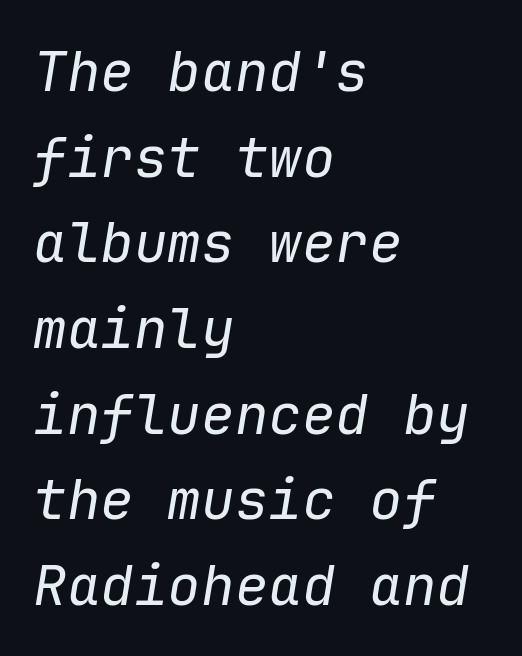
You could count columns in this text — the font is strictly monospaced. Posture: slanted. Line starts are locked; line ends wander. Descenders are the only things crossing below the line.
